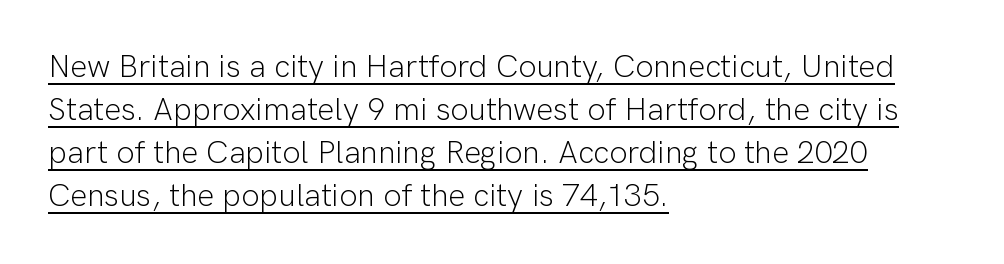
The image shows 32 px light sans-serif type, upright; set left-aligned, normal line spacing (1.34x), normal letter spacing, underlined; low stroke contrast and a medium x-height.
